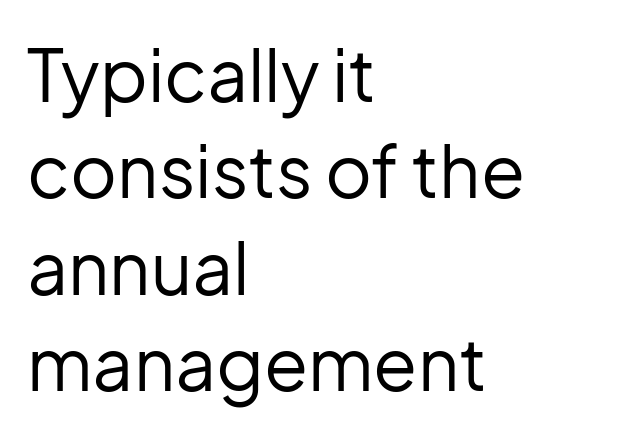
Q: Is the text bold? A: No.
Q: Is the text italic (slanted)? A: No, it is upright.
Q: Is the typeface a serif or a sans-serif typeface? A: Sans-serif.
Q: Is the text underlined? A: No.
Q: How is the paragraph aligned? A: Left-aligned.
Q: Is the spacing between letters normal or unusually wide? A: Normal.
Q: Is the spacing between lines tight, normal or loose? A: Normal.
Q: Width (condensed, normal, or wide)? A: Normal.
Q: Stroke contrast? A: Low.
Q: x-height? A: Medium.
Q: Monospaced? A: No.
